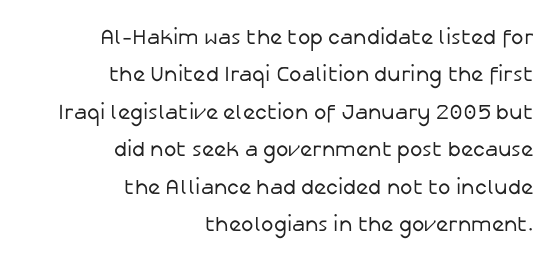
Q: Is the text bold? A: No.
Q: Is the text italic (slanted)? A: No, it is upright.
Q: Is the text underlined? A: No.
Q: How is the paragraph aligned? A: Right-aligned.
Q: Is the spacing between letters normal or unusually wide? A: Normal.
